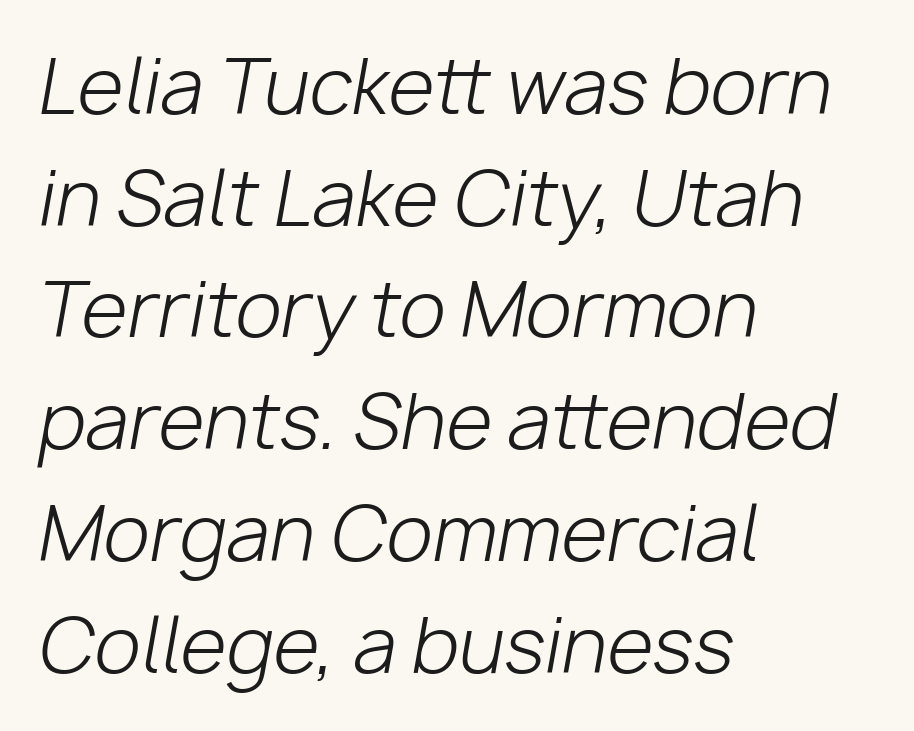
The image shows 75 px light type, italic (leaning right); set left-aligned, normal line spacing (1.49x), normal letter spacing, not underlined; low stroke contrast and a medium x-height.
